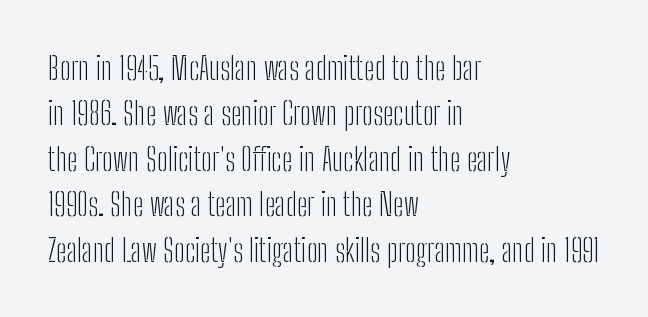
Q: Is the text bold? A: No.
Q: Is the text italic (slanted)? A: No, it is upright.
Q: Is the typeface a serif or a sans-serif typeface? A: Sans-serif.
Q: Is the text underlined? A: No.
Q: How is the paragraph aligned? A: Left-aligned.
Q: Is the spacing between letters normal or unusually wide? A: Normal.
Q: Is the spacing between lines tight, normal or loose? A: Normal.
Q: Width (condensed, normal, or wide)? A: Condensed.
Q: Stroke contrast? A: Low.
Q: x-height? A: Medium.
Q: Monospaced? A: No.
